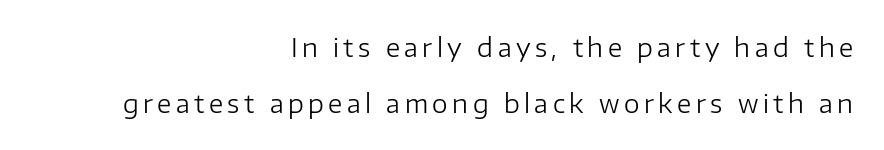
The image shows 25 px text type, upright; set right-aligned, loose line spacing (2.23x), not underlined.
